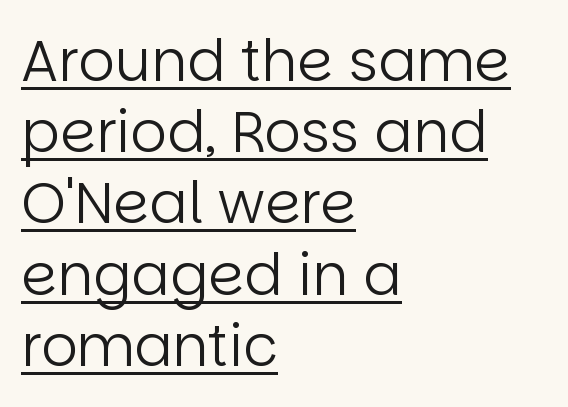
The image shows 57 px regular-weight sans-serif type, upright; set left-aligned, normal line spacing (1.25x), normal letter spacing, underlined; low stroke contrast and a large x-height.
